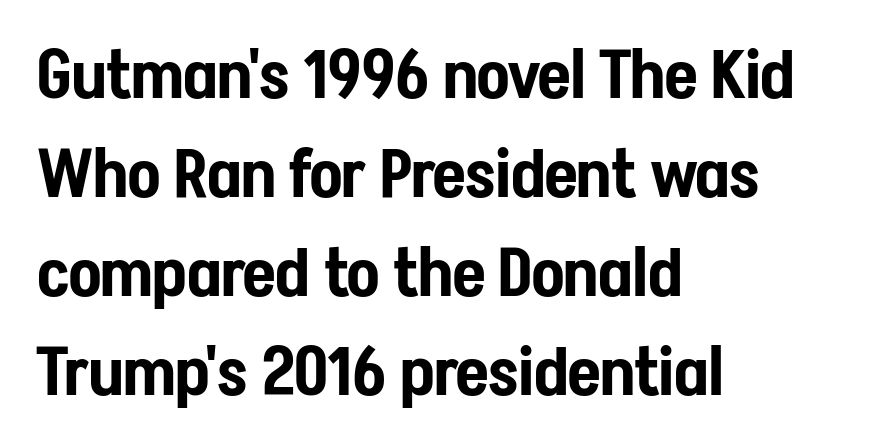
Q: Is the text italic (slanted)? A: No, it is upright.
Q: Is the typeface a serif or a sans-serif typeface? A: Sans-serif.
Q: Is the text underlined? A: No.
Q: How is the paragraph aligned? A: Left-aligned.
Q: Is the spacing between letters normal or unusually wide? A: Normal.
Q: Is the spacing between lines tight, normal or loose? A: Normal.
Q: Width (condensed, normal, or wide)? A: Condensed.
Q: Stroke contrast? A: Low.
Q: x-height? A: Medium.
Q: Monospaced? A: No.
